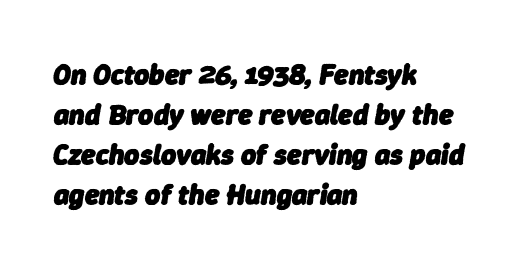
Q: Is the text bold? A: Yes.
Q: Is the text italic (slanted)? A: Yes, it leans right by about 9 degrees.
Q: Is the text underlined? A: No.
Q: How is the paragraph aligned? A: Left-aligned.
Q: Is the spacing between letters normal or unusually wide? A: Normal.
Q: Is the spacing between lines tight, normal or loose? A: Normal.
Q: Width (condensed, normal, or wide)? A: Normal.
Q: Stroke contrast? A: Low.
Q: x-height? A: Medium.
Q: Monospaced? A: No.
